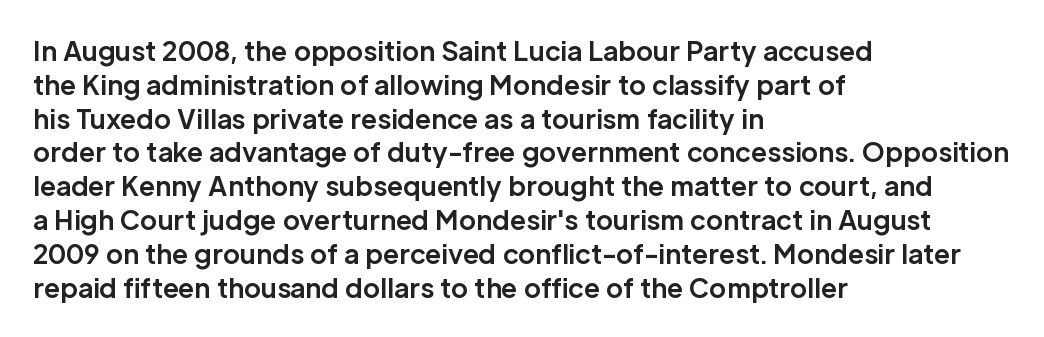
Q: Is the text bold? A: Yes.
Q: Is the text italic (slanted)? A: No, it is upright.
Q: Is the text underlined? A: No.
Q: How is the paragraph aligned? A: Left-aligned.
Q: Is the spacing between letters normal or unusually wide? A: Normal.
Q: Is the spacing between lines tight, normal or loose? A: Normal.
